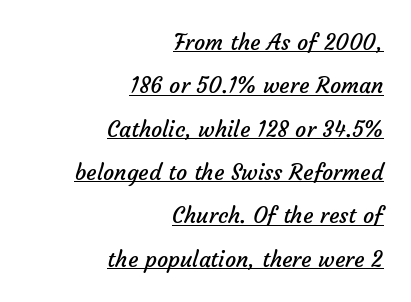
The lines in this sample share a right terminus and differ only in where they begin. The rendering keeps characters at their native spacing. Leading is clearly above the norm, producing a sparse column. The rendered words wear a rule along their underside.
